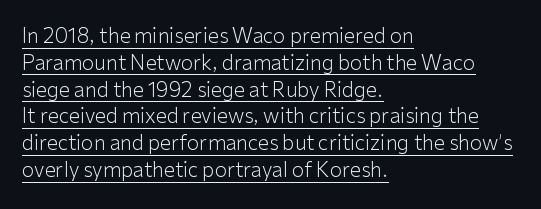
Q: Is the text bold? A: No.
Q: Is the text italic (slanted)? A: No, it is upright.
Q: Is the text underlined? A: Yes.
Q: How is the paragraph aligned? A: Left-aligned.
Q: Is the spacing between letters normal or unusually wide? A: Normal.
Q: Is the spacing between lines tight, normal or loose? A: Normal.
